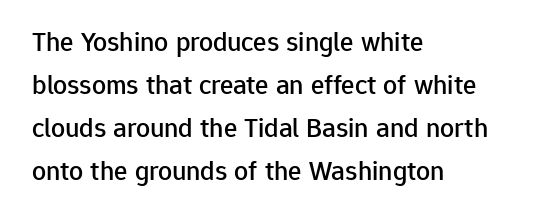
Q: Is the text italic (slanted)? A: No, it is upright.
Q: Is the typeface a serif or a sans-serif typeface? A: Sans-serif.
Q: Is the text underlined? A: No.
Q: How is the paragraph aligned? A: Left-aligned.
Q: Is the spacing between letters normal or unusually wide? A: Normal.
Q: Is the spacing between lines tight, normal or loose? A: Normal.
Q: Width (condensed, normal, or wide)? A: Normal.
Q: Stroke contrast? A: Low.
Q: x-height? A: Medium.
Q: Monospaced? A: No.
